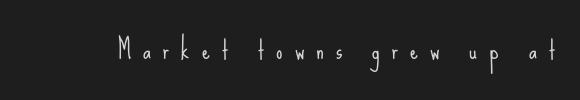
The image shows 25 px text type, upright; set unusually wide letter spacing (+0.48 em), not underlined.
